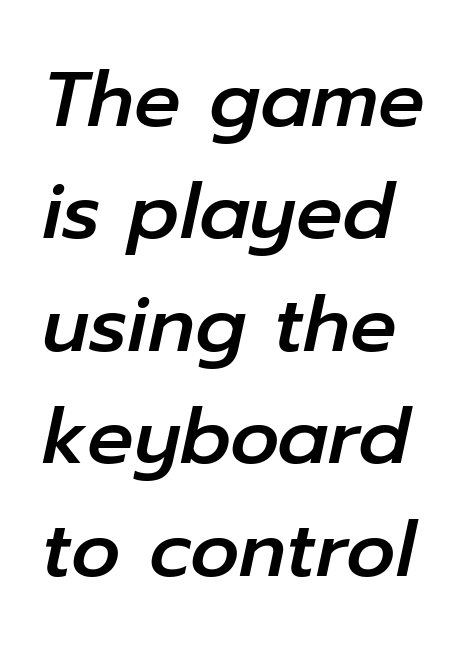
{"italic": "yes", "lean": "right", "slant_degrees": 12, "width": "normal", "stroke_contrast": "low", "x_height": "medium", "monospaced": "no", "underline": "no", "line_spacing": "normal", "line_spacing_ratio": 1.46, "letter_spacing": "normal", "letter_spacing_em": 0.0, "glyph_px": 77}
